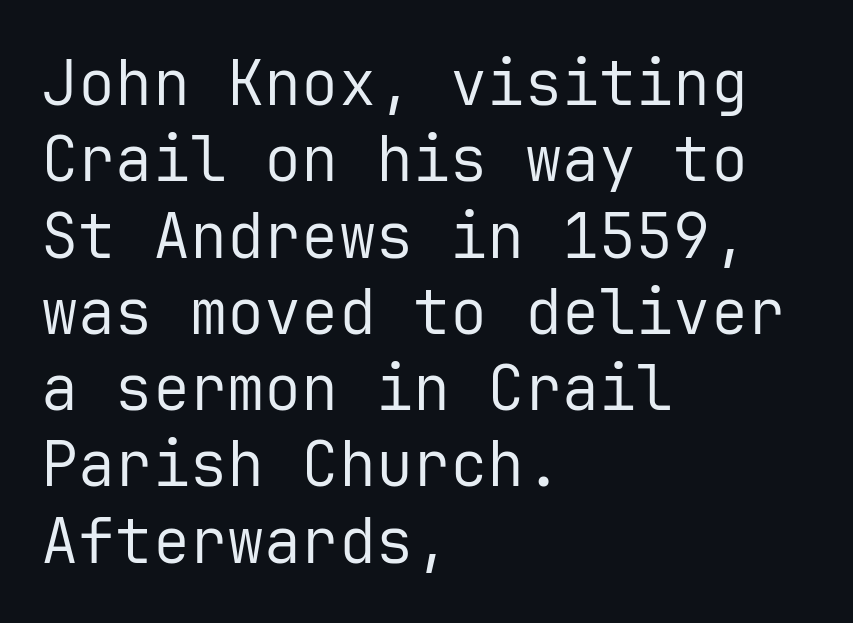
Q: Is the text bold? A: No.
Q: Is the text italic (slanted)? A: No, it is upright.
Q: Is the typeface a serif or a sans-serif typeface? A: Sans-serif.
Q: Is the text underlined? A: No.
Q: How is the paragraph aligned? A: Left-aligned.
Q: Is the spacing between letters normal or unusually wide? A: Normal.
Q: Width (condensed, normal, or wide)? A: Normal.
Q: Stroke contrast? A: Low.
Q: x-height? A: Medium.
Q: Monospaced? A: Yes.
